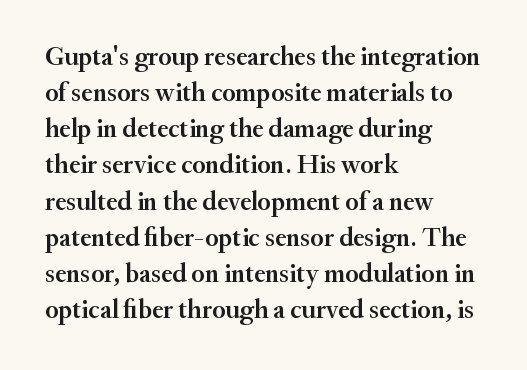
{"italic": "no", "bold": "semi", "underline": "no", "align": "left", "line_spacing": "normal", "line_spacing_ratio": 1.39, "letter_spacing": "normal", "letter_spacing_em": 0.0, "glyph_px": 26}
